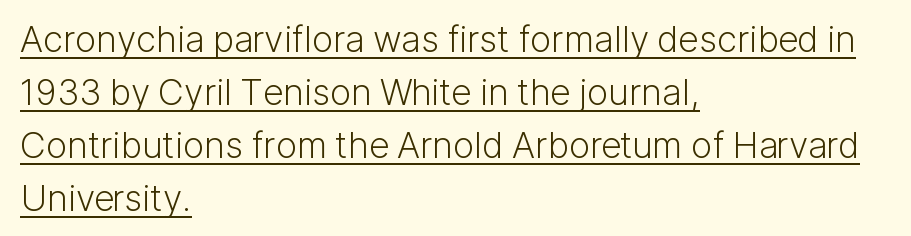
{"serif": "no", "italic": "no", "bold": "no", "weight": "light", "width": "normal", "stroke_contrast": "low", "x_height": "medium", "monospaced": "no", "underline": "yes", "align": "left", "line_spacing": "normal", "line_spacing_ratio": 1.47, "letter_spacing": "normal", "letter_spacing_em": 0.0, "glyph_px": 36}
